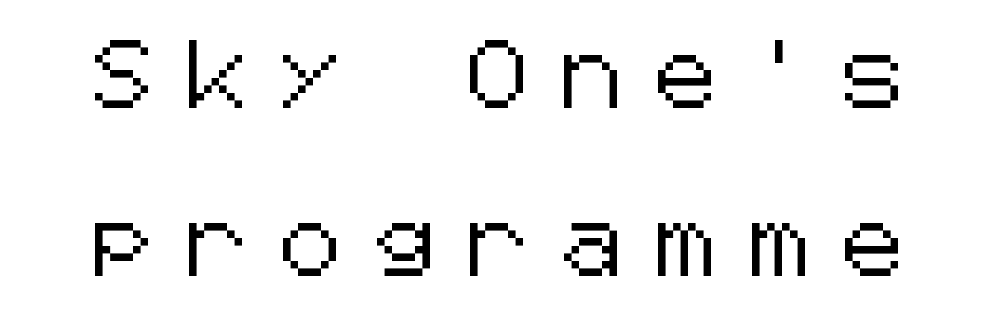
Q: Is the text italic (slanted)? A: No, it is upright.
Q: Is the typeface a serif or a sans-serif typeface? A: Sans-serif.
Q: Is the text underlined? A: No.
Q: Is the spacing between letters normal or unusually wide? A: Unusually wide.
Q: Is the spacing between lines tight, normal or loose? A: Loose.
Q: Width (condensed, normal, or wide)? A: Normal.
Q: Stroke contrast? A: Low.
Q: x-height? A: Medium.
